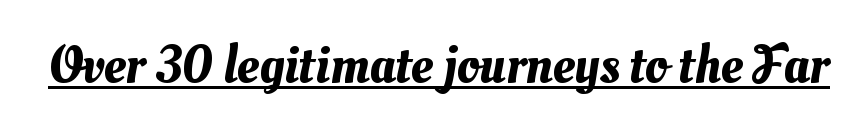
Q: Is the text underlined? A: Yes.
Q: Is the spacing between letters normal or unusually wide? A: Normal.
Q: Width (condensed, normal, or wide)? A: Normal.
Q: Stroke contrast? A: Medium.
Q: x-height? A: Small.
Q: Monospaced? A: No.
